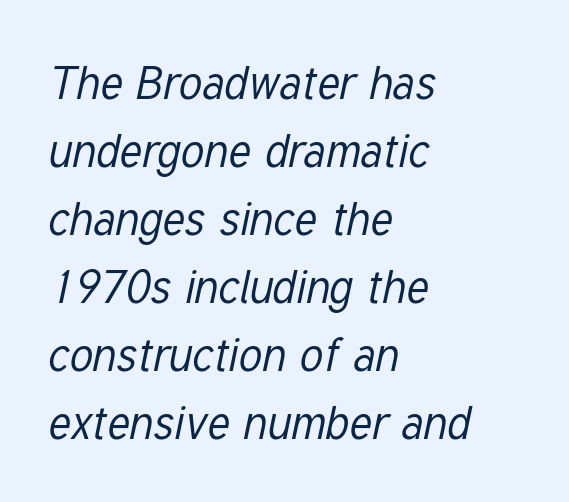
Spacing verdict: proportional, widths tailored to each character. Summary of vertical rhythm: regular, with standard interline spacing. The face used here has a pronounced slope to its letters. Stems and bowls with no extra thickness — not bold.
